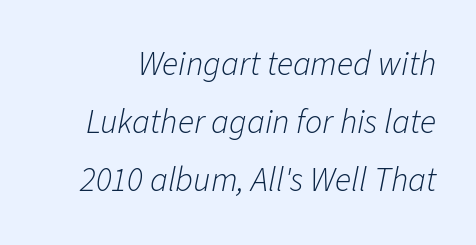
The image shows 34 px light type, italic (leaning right); set normal line spacing (1.7x), normal letter spacing, not underlined; low stroke contrast and a medium x-height.
